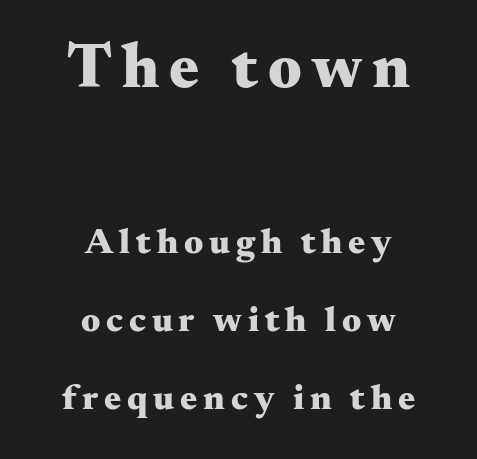
The image shows 63 px heavy, wide serif type, upright; set centered, loose line spacing (2.16x), not underlined; the first (top) block is 1.75x larger; medium stroke contrast and a small x-height.
